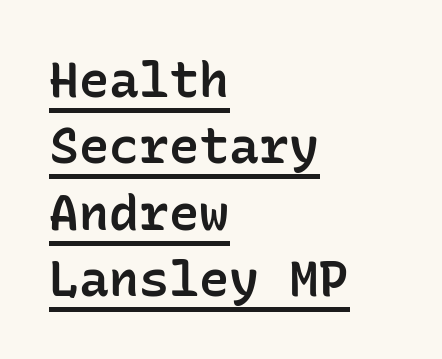
{"serif": "no", "italic": "no", "bold": "semi", "weight": "semibold", "width": "normal", "stroke_contrast": "low", "x_height": "medium", "monospaced": "yes", "underline": "yes", "align": "left", "line_spacing": "normal", "line_spacing_ratio": 1.33, "letter_spacing": "normal", "letter_spacing_em": 0.0, "glyph_px": 50}
